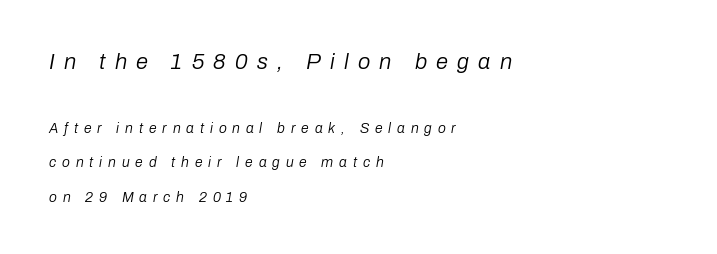
The image shows 22 px text type, italic (leaning right); set left-aligned, loose line spacing (2.44x), unusually wide letter spacing (+0.42 em), not underlined; the first (top) block is 1.57x larger.
